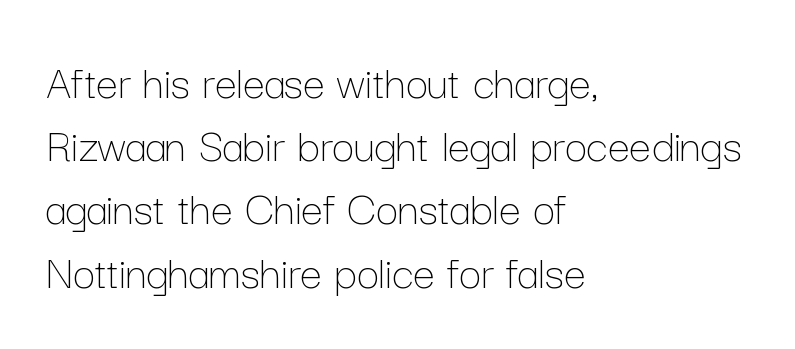
The image shows 49 px thin type, upright; set left-aligned, normal line spacing (1.29x), normal letter spacing, not underlined; low stroke contrast and a medium x-height.
